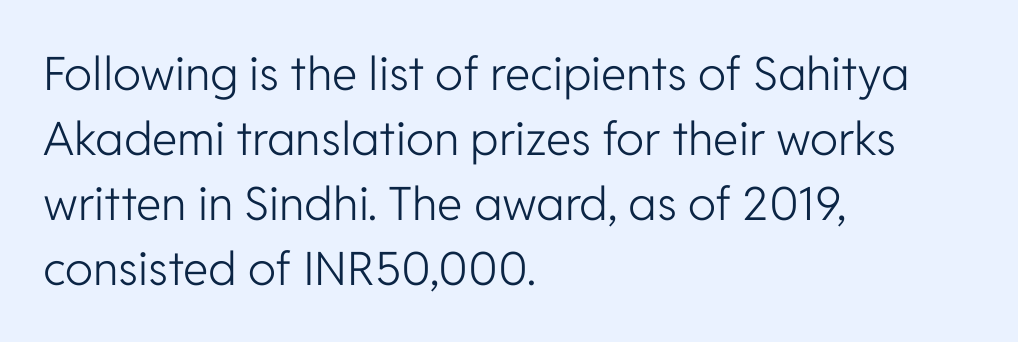
The letters advance in unequal steps, a hallmark of proportional type. This is roman type, the default non-slanted kind. The passage shown is typeset with a sans-serif family. The strokes are not fattened; the text isn't bold.
